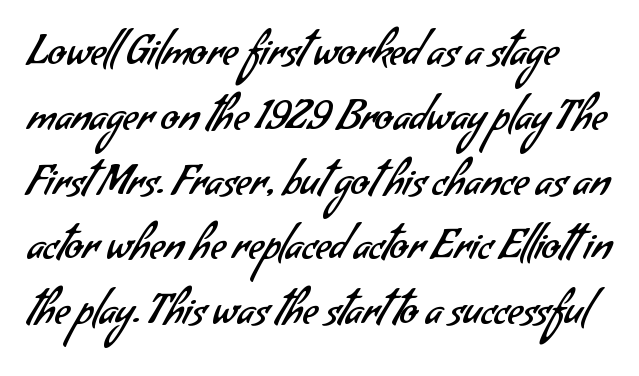
Q: Is the text bold? A: No.
Q: Is the typeface a serif or a sans-serif typeface? A: Sans-serif.
Q: Is the text underlined? A: No.
Q: Is the spacing between letters normal or unusually wide? A: Normal.
Q: Is the spacing between lines tight, normal or loose? A: Normal.
Q: Width (condensed, normal, or wide)? A: Normal.
Q: Stroke contrast? A: Low.
Q: x-height? A: Small.
Q: Monospaced? A: No.
